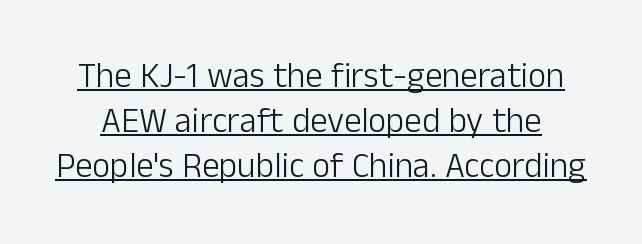
This sample uses plain, unmodified letter spacing. Summary of vertical rhythm: regular, with standard interline spacing. Serif or sans? Sans — the stroke terminals are bare. You could not count columns in this text — the font is proportionally spaced. Somebody hit Ctrl+U on this one — the words are underlined. The passage shown is not bold in any degree.
